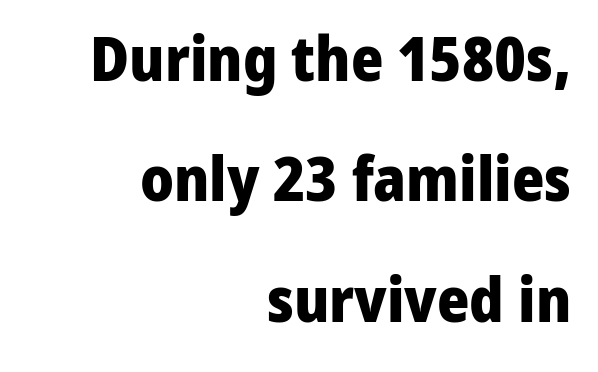
Q: Is the text bold? A: Yes.
Q: Is the text italic (slanted)? A: No, it is upright.
Q: Is the typeface a serif or a sans-serif typeface? A: Sans-serif.
Q: Is the text underlined? A: No.
Q: How is the paragraph aligned? A: Right-aligned.
Q: Is the spacing between letters normal or unusually wide? A: Normal.
Q: Is the spacing between lines tight, normal or loose? A: Loose.
Q: Width (condensed, normal, or wide)? A: Normal.
Q: Stroke contrast? A: Low.
Q: x-height? A: Medium.
Q: Monospaced? A: No.
